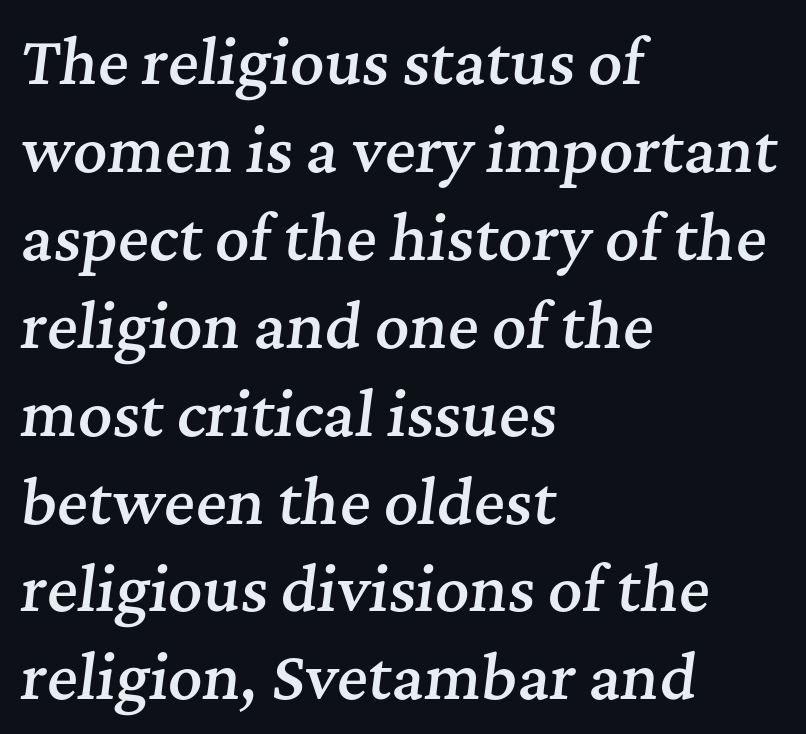
The image shows 59 px semibold serif type, italic (leaning right); set left-aligned, normal line spacing (1.49x), normal letter spacing, not underlined; medium stroke contrast and a medium x-height.
